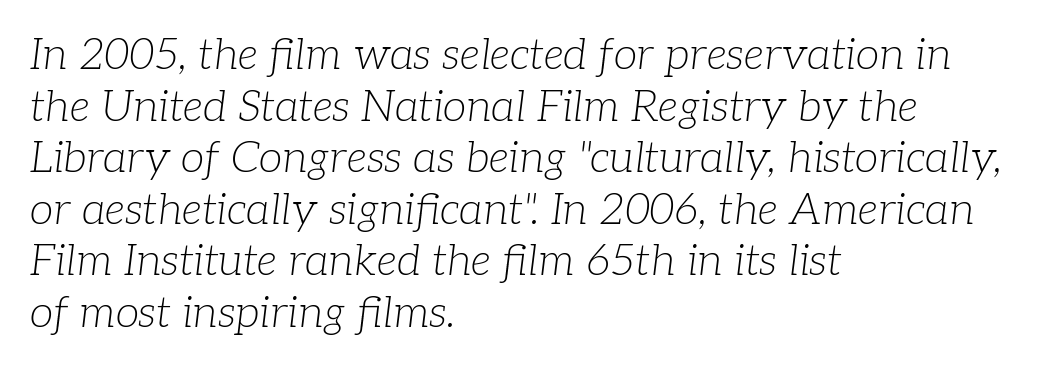
Q: Is the text bold? A: No.
Q: Is the text italic (slanted)? A: Yes, it leans right by about 7 degrees.
Q: Is the typeface a serif or a sans-serif typeface? A: Serif.
Q: Is the text underlined? A: No.
Q: How is the paragraph aligned? A: Left-aligned.
Q: Is the spacing between letters normal or unusually wide? A: Normal.
Q: Width (condensed, normal, or wide)? A: Normal.
Q: Stroke contrast? A: Low.
Q: x-height? A: Medium.
Q: Monospaced? A: No.
